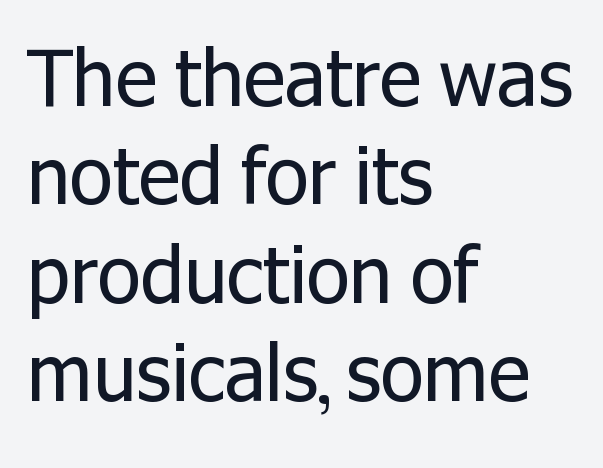
The image shows 78 px regular-weight sans-serif type, upright; set left-aligned, normal line spacing (1.26x), normal letter spacing, not underlined; low stroke contrast and a medium x-height.
